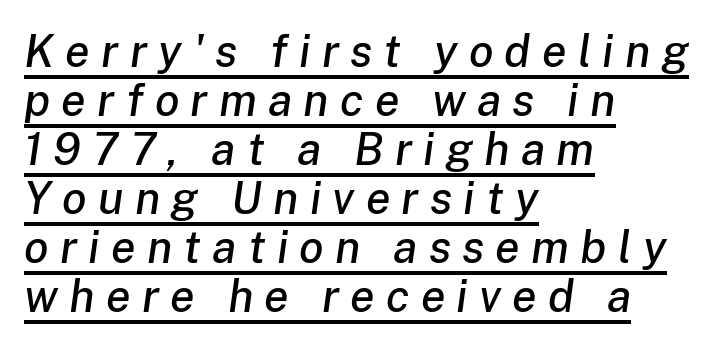
{"italic": "yes", "lean": "right", "slant_degrees": 8, "width": "normal", "stroke_contrast": "low", "x_height": "medium", "monospaced": "no", "underline": "yes", "align": "left", "line_spacing": "tight", "line_spacing_ratio": 1.09, "letter_spacing": "wide", "letter_spacing_em": 0.25, "glyph_px": 45}
